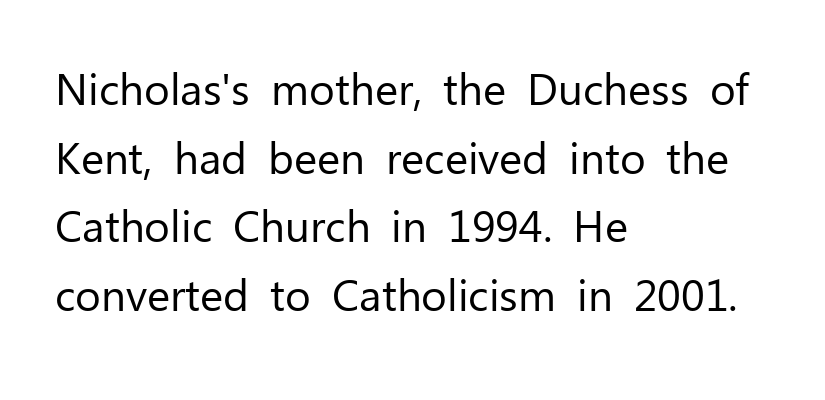
The image shows 44 px regular-weight sans-serif type, upright; set left-aligned, normal line spacing (1.56x), normal letter spacing, not underlined; low stroke contrast and a medium x-height.
